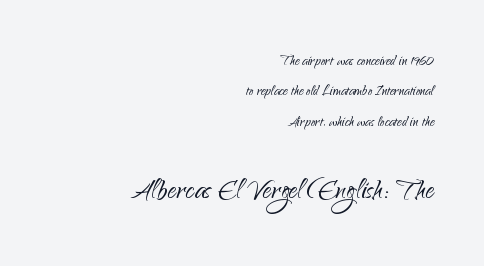
The image shows 36 px light sans-serif type; set right-aligned, normal line spacing (1.69x), normal letter spacing, not underlined; the second (bottom) block is 2.0x larger; low stroke contrast and a small x-height.
